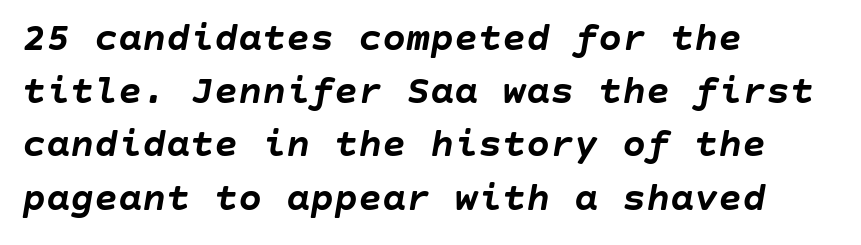
{"italic": "yes", "lean": "right", "slant_degrees": 10, "bold": "yes", "weight": "semibold", "width": "normal", "stroke_contrast": "low", "x_height": "large", "underline": "no", "align": "left", "line_spacing": "normal", "line_spacing_ratio": 1.33, "letter_spacing": "normal", "letter_spacing_em": 0.0, "glyph_px": 40}
